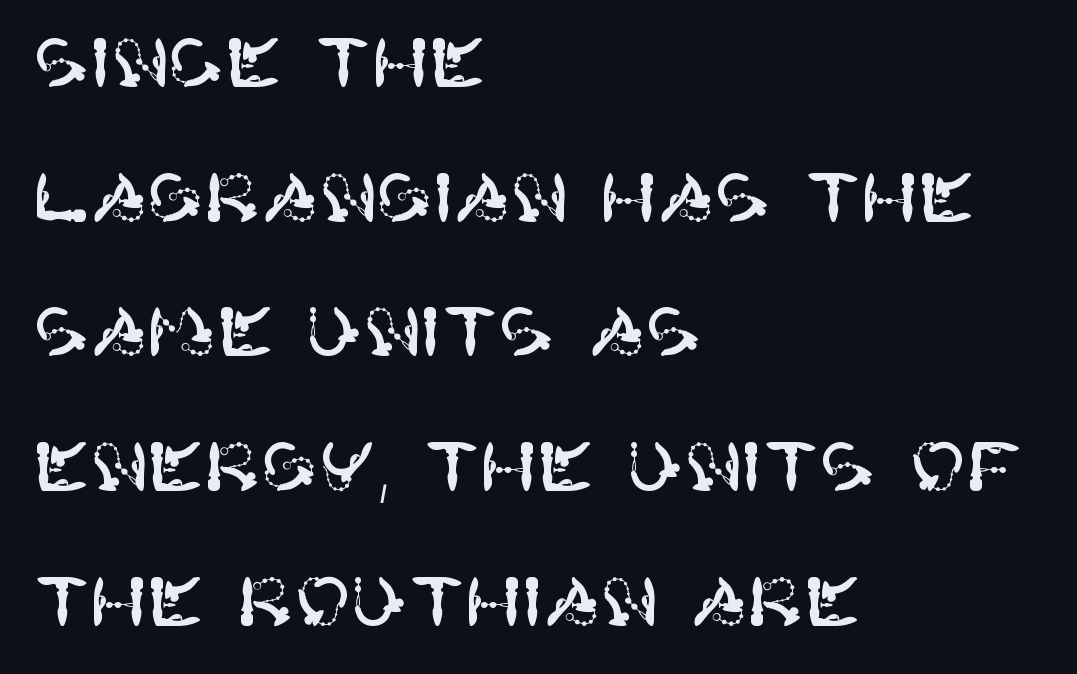
The image shows 68 px sans-serif type, upright; set left-aligned, loose line spacing (1.98x), normal letter spacing, not underlined; high stroke contrast and a large x-height.
